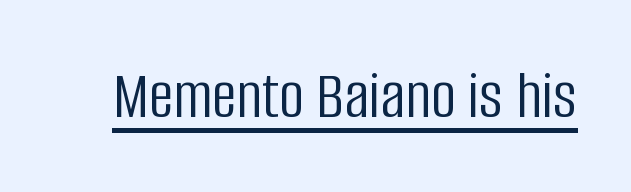
Q: Is the text bold? A: No.
Q: Is the text italic (slanted)? A: No, it is upright.
Q: Is the typeface a serif or a sans-serif typeface? A: Sans-serif.
Q: Is the text underlined? A: Yes.
Q: Is the spacing between letters normal or unusually wide? A: Normal.
Q: Width (condensed, normal, or wide)? A: Condensed.
Q: Stroke contrast? A: Low.
Q: x-height? A: Large.
Q: Monospaced? A: No.
